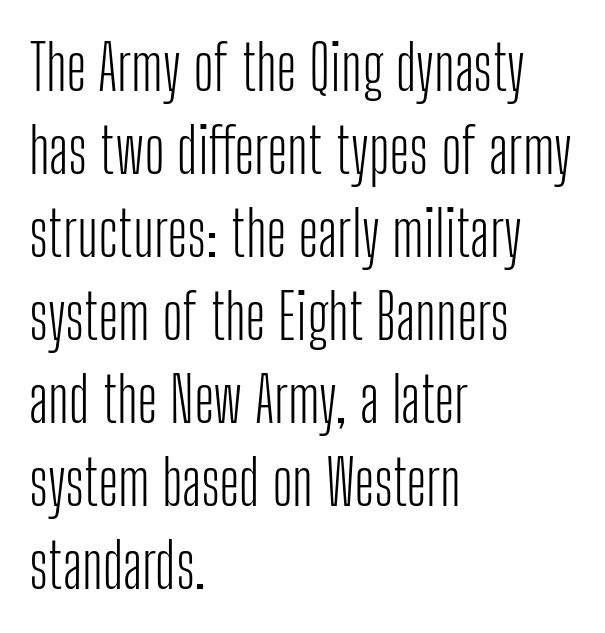
Q: Is the text bold? A: No.
Q: Is the text italic (slanted)? A: No, it is upright.
Q: Is the typeface a serif or a sans-serif typeface? A: Sans-serif.
Q: Is the text underlined? A: No.
Q: How is the paragraph aligned? A: Left-aligned.
Q: Is the spacing between letters normal or unusually wide? A: Normal.
Q: Is the spacing between lines tight, normal or loose? A: Normal.
Q: Width (condensed, normal, or wide)? A: Condensed.
Q: Stroke contrast? A: Low.
Q: x-height? A: Medium.
Q: Monospaced? A: No.
